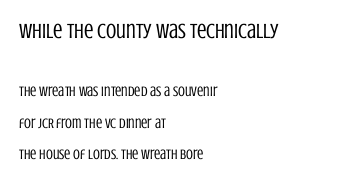
Q: Is the text bold? A: No.
Q: Is the text italic (slanted)? A: No, it is upright.
Q: Is the text underlined? A: No.
Q: How is the paragraph aligned? A: Left-aligned.
Q: Is the spacing between letters normal or unusually wide? A: Normal.
Q: Is the spacing between lines tight, normal or loose? A: Loose.
Q: Which block of text is set in a larger size, the first (top) or the second (bottom)? A: The first (top) one.
